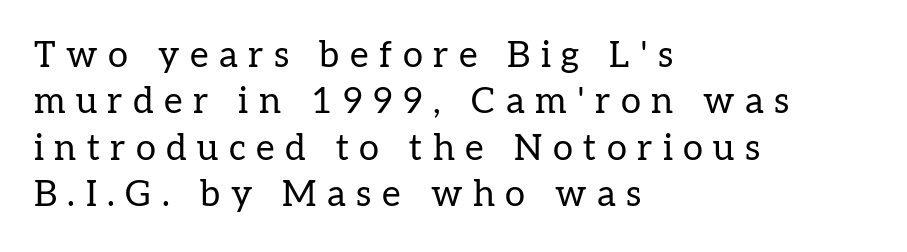
Designer's note — italics off, roman on. Do the characters align in a grid? No, the font is proportional. The characters display serif detailing at their extremities. The paragraph has a hard left edge and a soft right edge. The space between consecutive lines is moderate.
